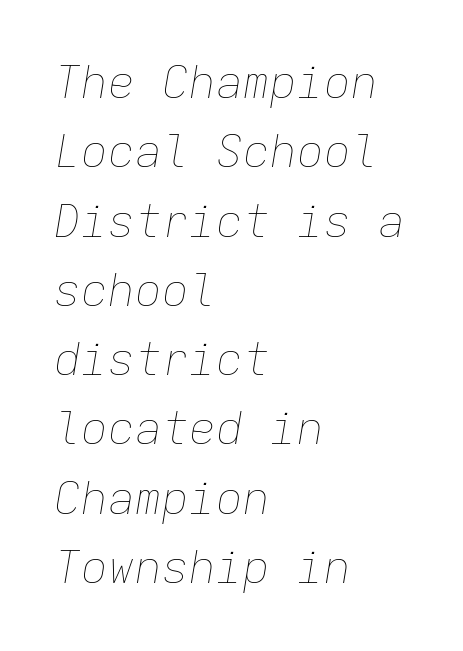
{"italic": "yes", "lean": "right", "slant_degrees": 9, "bold": "no", "weight": "thin", "width": "normal", "stroke_contrast": "low", "x_height": "medium", "monospaced": "yes", "underline": "no", "align": "left", "line_spacing": "normal", "line_spacing_ratio": 1.54, "letter_spacing": "normal", "letter_spacing_em": 0.0, "glyph_px": 45}
